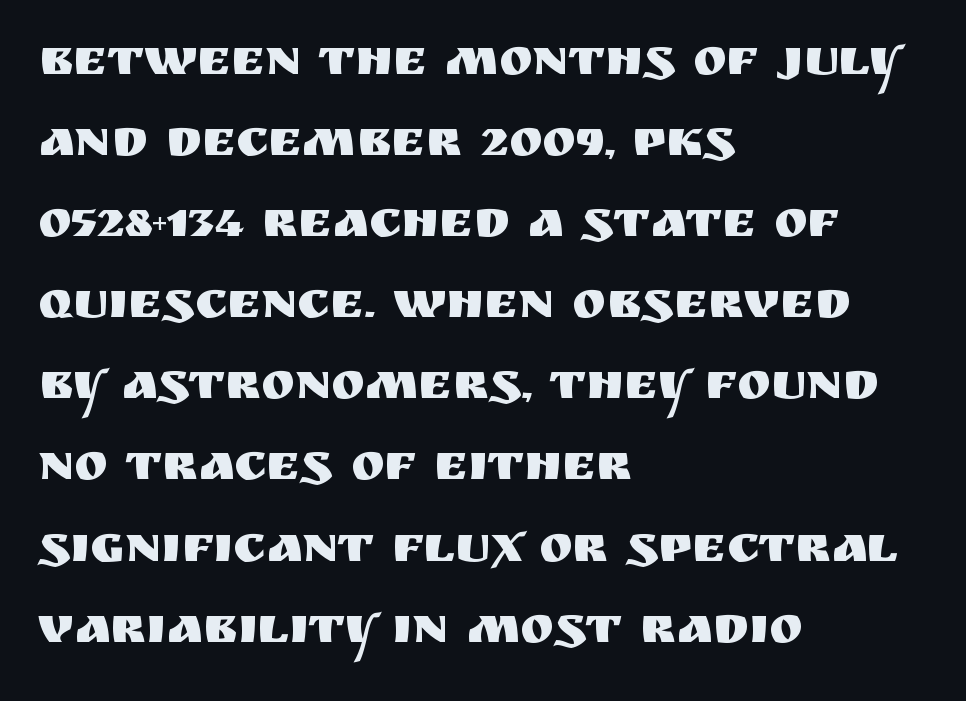
The image shows 51 px sans-serif type, upright; set left-aligned, normal line spacing (1.59x), normal letter spacing, not underlined; medium stroke contrast and a large x-height.
